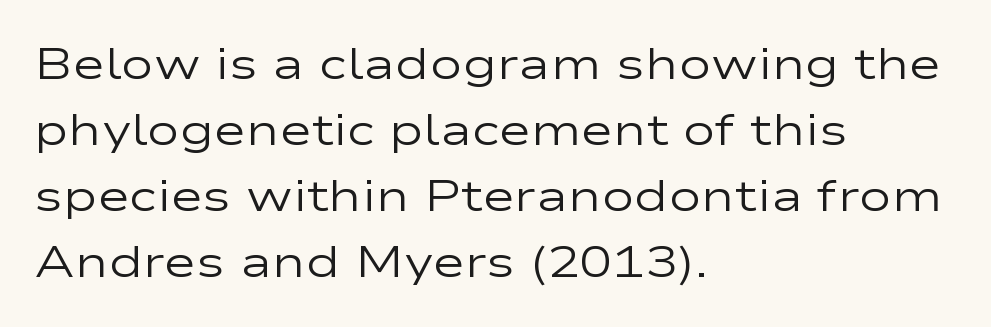
{"serif": "no", "italic": "no", "bold": "no", "weight": "regular", "width": "wide", "stroke_contrast": "low", "x_height": "medium", "monospaced": "no", "underline": "no", "align": "left", "line_spacing": "normal", "line_spacing_ratio": 1.5, "letter_spacing": "normal", "letter_spacing_em": 0.0, "glyph_px": 44}
